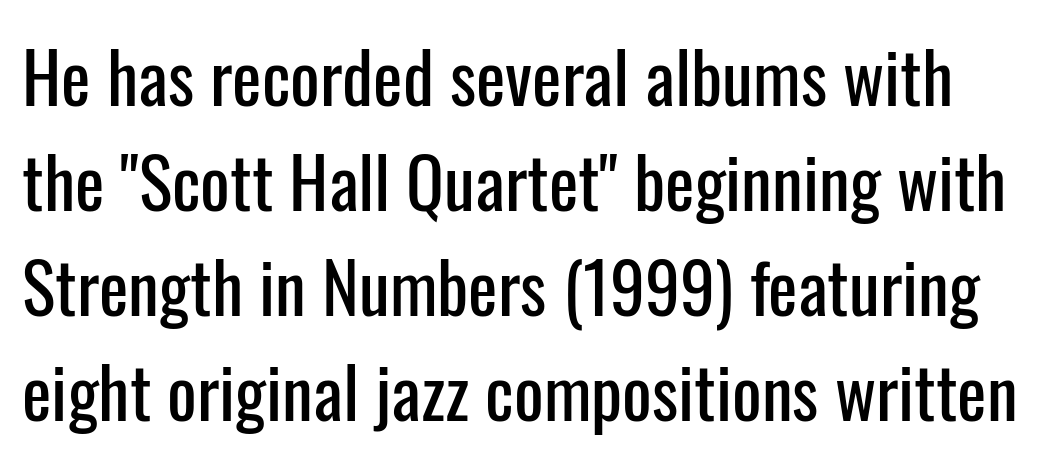
{"serif": "no", "italic": "no", "width": "condensed", "stroke_contrast": "low", "x_height": "medium", "monospaced": "no", "underline": "no", "line_spacing": "normal", "line_spacing_ratio": 1.5, "letter_spacing": "normal", "letter_spacing_em": 0.0, "glyph_px": 70}
